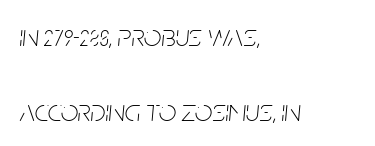
Q: Is the text bold? A: No.
Q: Is the text italic (slanted)? A: Yes, it leans right by about 5 degrees.
Q: Is the text underlined? A: No.
Q: How is the paragraph aligned? A: Left-aligned.
Q: Is the spacing between letters normal or unusually wide? A: Normal.
Q: Is the spacing between lines tight, normal or loose? A: Loose.
Q: Width (condensed, normal, or wide)? A: Condensed.
Q: Stroke contrast? A: Low.
Q: x-height? A: Large.
Q: Monospaced? A: No.
